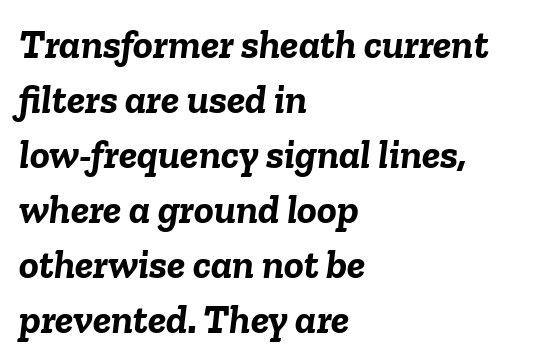
The lines are quadded left. The face used here is proportionally spaced, like ordinary book or web type. The leading is moderate, giving the passage an even texture. Characters follow at the spacing the type designer built in.
